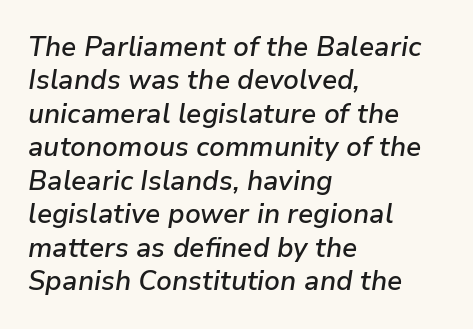
{"italic": "yes", "lean": "right", "slant_degrees": 9, "bold": "semi", "underline": "no", "align": "left", "line_spacing_ratio": 1.24, "letter_spacing": "normal", "letter_spacing_em": 0.0, "glyph_px": 27}
